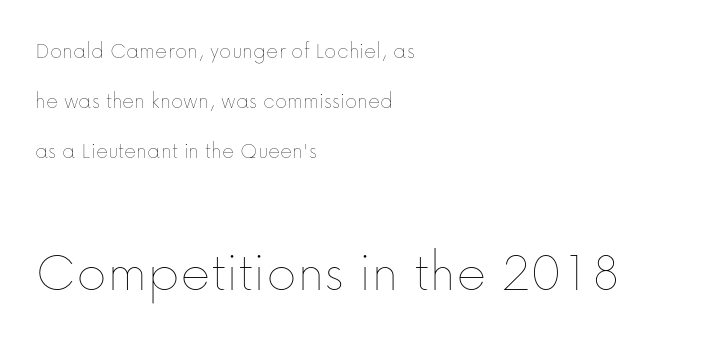
Q: Is the text bold? A: No.
Q: Is the text italic (slanted)? A: No, it is upright.
Q: Is the text underlined? A: No.
Q: How is the paragraph aligned? A: Left-aligned.
Q: Is the spacing between letters normal or unusually wide? A: Normal.
Q: Is the spacing between lines tight, normal or loose? A: Loose.
Q: Which block of text is set in a larger size, the first (top) or the second (bottom)? A: The second (bottom) one.
Q: Width (condensed, normal, or wide)? A: Normal.
Q: Stroke contrast? A: Low.
Q: x-height? A: Medium.
Q: Monospaced? A: No.
